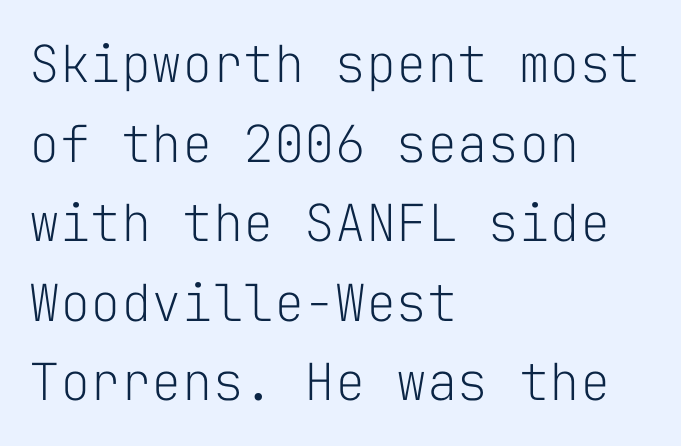
The image shows 51 px light sans-serif type, upright, monospaced; set left-aligned, normal line spacing (1.56x), normal letter spacing, not underlined; low stroke contrast and a medium x-height.
